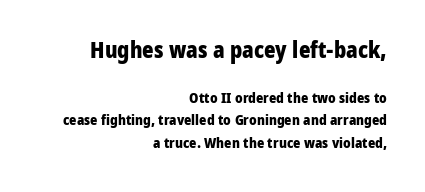
The image shows 22 px bold type, upright; set right-aligned, normal line spacing (1.58x), normal letter spacing, not underlined; the first (top) block is 1.57x larger.
